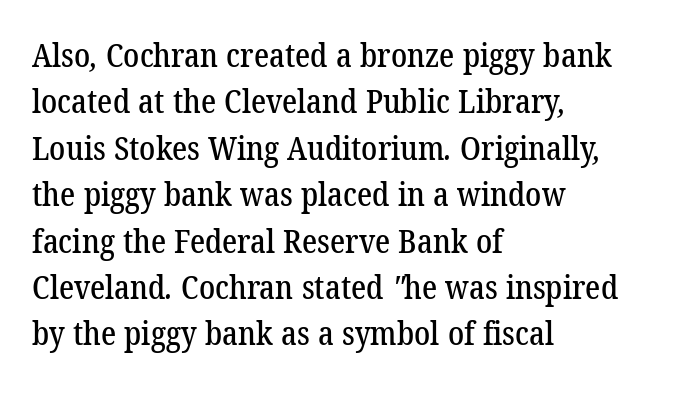
Q: Is the typeface a serif or a sans-serif typeface? A: Serif.
Q: Is the text underlined? A: No.
Q: How is the paragraph aligned? A: Left-aligned.
Q: Is the spacing between letters normal or unusually wide? A: Normal.
Q: Is the spacing between lines tight, normal or loose? A: Normal.
Q: Width (condensed, normal, or wide)? A: Normal.
Q: Stroke contrast? A: Low.
Q: x-height? A: Medium.
Q: Monospaced? A: No.
